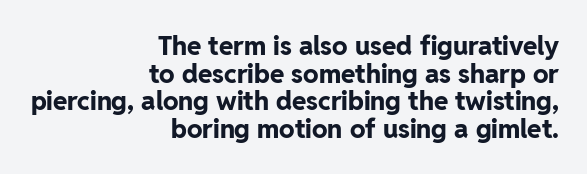
A full-strength bold gives these letters their thick strokes. In terms of posture, this sample is upright. Quick note: underline off. Look at the tracking — it's just the regular setting, nothing added.
